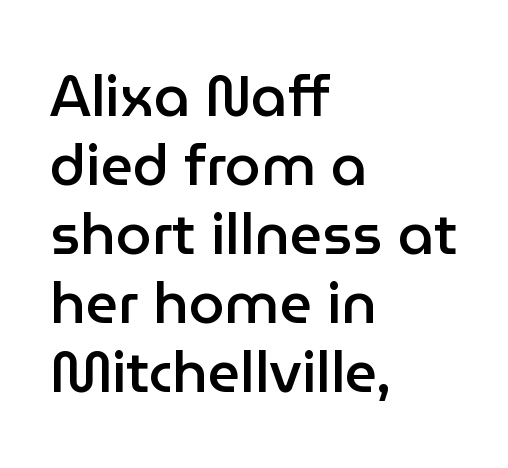
Q: Is the text bold? A: Semi-bold.
Q: Is the text italic (slanted)? A: No, it is upright.
Q: Is the typeface a serif or a sans-serif typeface? A: Sans-serif.
Q: Is the text underlined? A: No.
Q: How is the paragraph aligned? A: Left-aligned.
Q: Is the spacing between letters normal or unusually wide? A: Normal.
Q: Width (condensed, normal, or wide)? A: Normal.
Q: Stroke contrast? A: Low.
Q: x-height? A: Medium.
Q: Monospaced? A: No.
